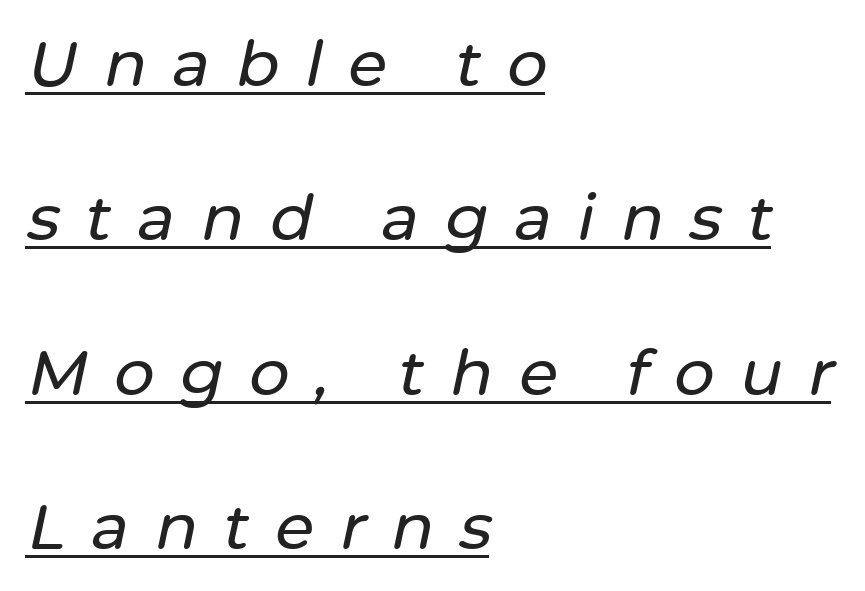
The image shows 63 px text type, italic (leaning right); set left-aligned, loose line spacing (2.45x), unusually wide letter spacing (+0.41 em), underlined; low stroke contrast and a medium x-height.
